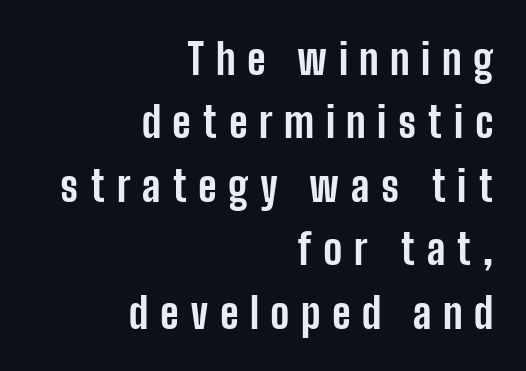
Do the letters lean? They stand straight. Heavy, bold letterforms. The lines in this sample share a right terminus and differ only in where they begin. Grotesque or geometric, the face here clearly has no serifs. Reading down the column, the eye jumps a familiar distance to each next line. Words appear elongated and porous because spacing is wide.
